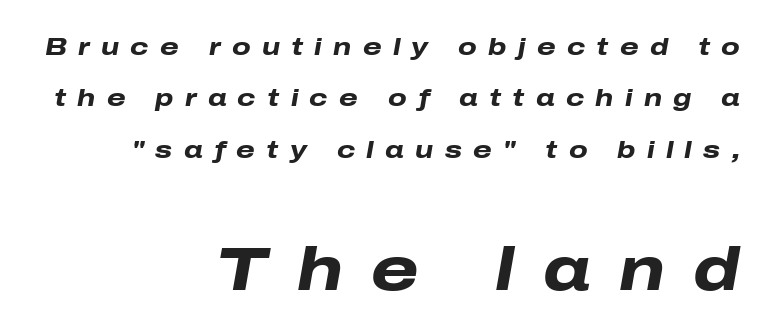
Only glyphs here, with clear space below each row. There's an unmistakable incline to the writing here. How would I describe the line gaps? Wide and relaxed. Do the characters align in a grid? No, the font is proportional. Note: smaller setting up top, larger setting below.
